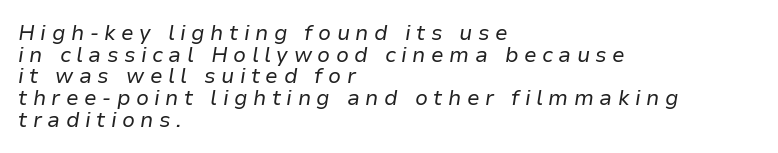
A clean baseline with only descenders dipping below it. Students, observe: this is what under-led, compact text looks like. This sample uses an oblique cut, with every glyph tilted off the vertical. Line beginnings align vertically; line endings do not. Nothing heavy about these letters — not bold at all. The type is letterspaced generously, with wide tracking.
